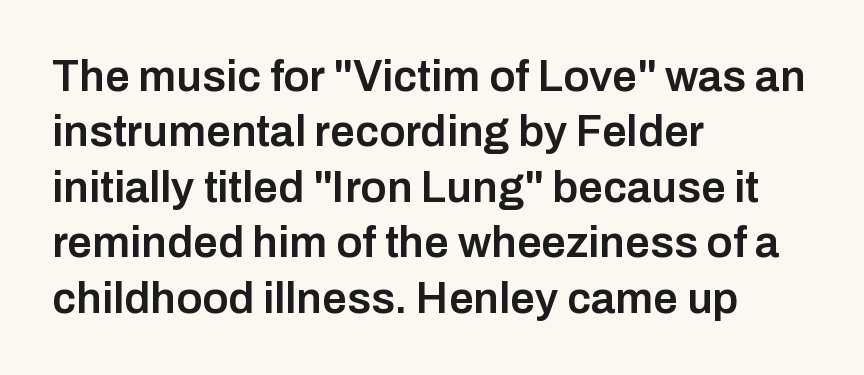
The image shows 44 px semibold sans-serif type, upright; set left-aligned, normal line spacing (1.26x), normal letter spacing, not underlined; low stroke contrast and a medium x-height.
